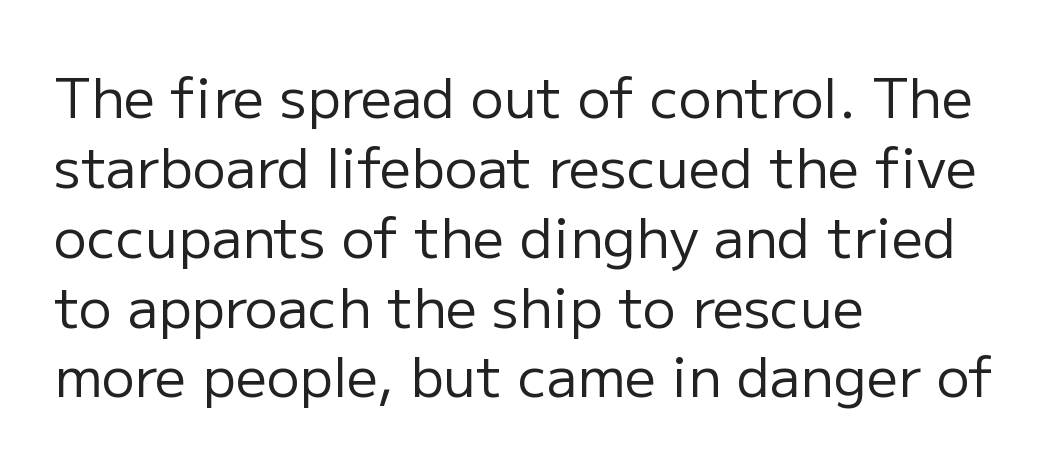
The letters advance in unequal steps, a hallmark of proportional type. Does the lettering tilt? It doesn't — this is upright. Counters stay open thanks to moderate or lighter strokes. Alignment: flush left. Regarding serifs, this sample does without them.
